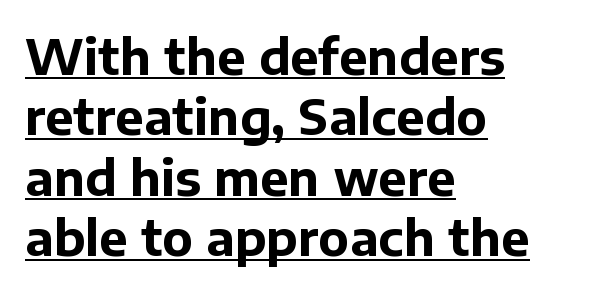
The image shows 48 px bold sans-serif type, upright; set left-aligned, normal line spacing (1.26x), normal letter spacing, underlined; low stroke contrast and a medium x-height.
